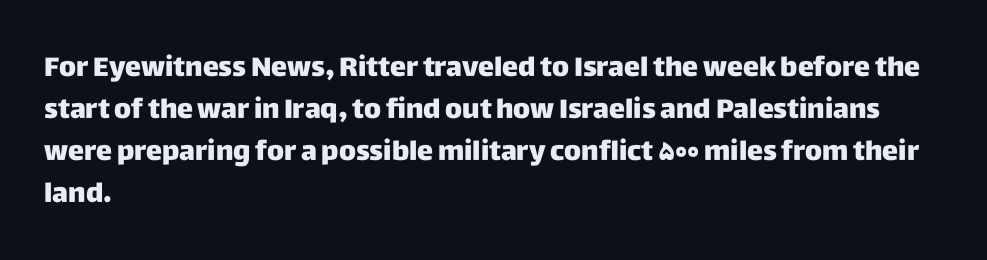
Decoration check: the copy has no underline. You can tell it's not italic because the verticals are truly vertical. Is the letter spacing exaggerated? No — it looks like the ordinary default. A classic flush-left, rag-right setting is used for this passage. Baseline-to-baseline distance is the conventional proportion of letter height.
